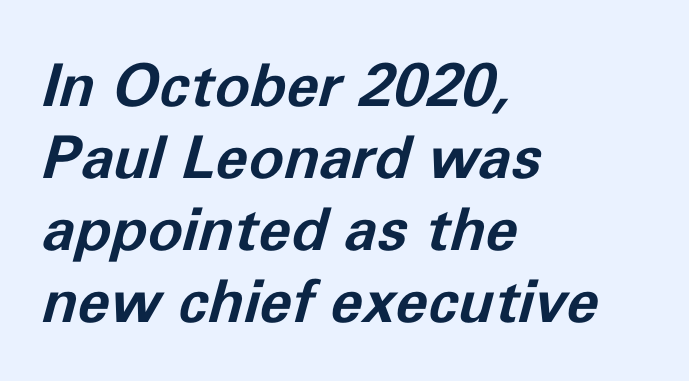
Q: Is the text bold? A: Yes.
Q: Is the text italic (slanted)? A: Yes, it leans right by about 11 degrees.
Q: Is the text underlined? A: No.
Q: How is the paragraph aligned? A: Left-aligned.
Q: Is the spacing between letters normal or unusually wide? A: Normal.
Q: Width (condensed, normal, or wide)? A: Normal.
Q: Stroke contrast? A: Low.
Q: x-height? A: Medium.
Q: Monospaced? A: No.
